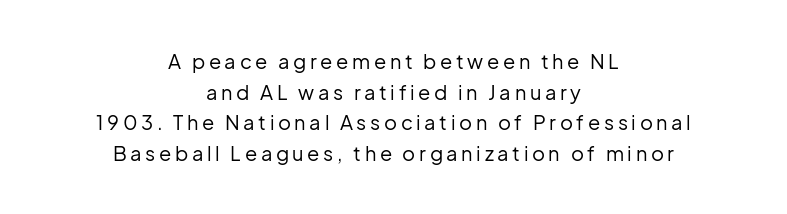
Q: Is the text bold? A: No.
Q: Is the text italic (slanted)? A: No, it is upright.
Q: Is the text underlined? A: No.
Q: How is the paragraph aligned? A: Centered.
Q: Is the spacing between lines tight, normal or loose? A: Normal.
